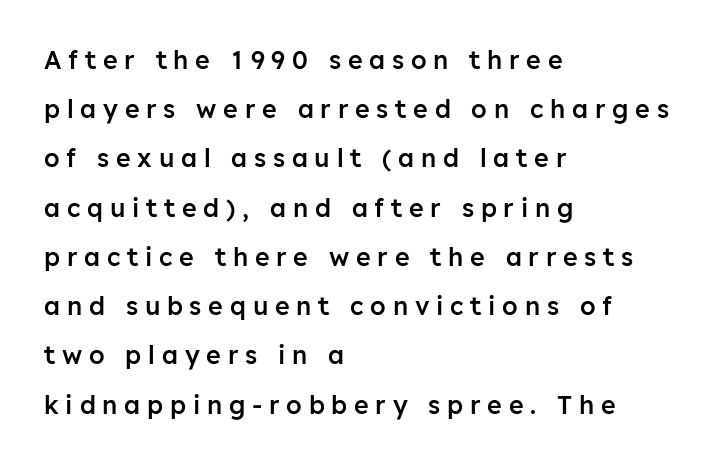
The rendering anchors every line to the left-hand side. Stems and bowls a touch heavier than normal — semibold. Quick note: underline off. Between one letter and the next there's a generous, obvious gap. Vertical spacing — loose.
